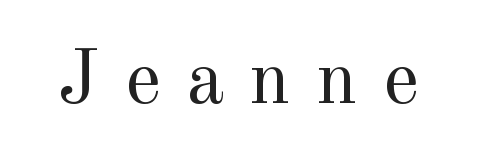
{"serif": "yes", "italic": "no", "bold": "no", "weight": "regular", "width": "normal", "x_height": "small", "monospaced": "no", "underline": "no", "letter_spacing": "wide", "letter_spacing_em": 0.33, "glyph_px": 77}
